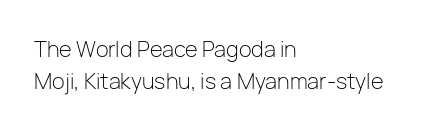
Q: Is the text bold? A: No.
Q: Is the text italic (slanted)? A: No, it is upright.
Q: Is the text underlined? A: No.
Q: How is the paragraph aligned? A: Left-aligned.
Q: Is the spacing between letters normal or unusually wide? A: Normal.
Q: Is the spacing between lines tight, normal or loose? A: Normal.
